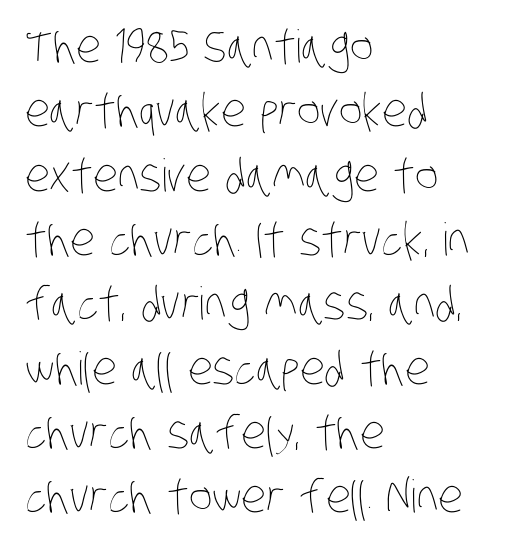
The image shows 45 px thin, condensed type; set left-aligned, normal line spacing (1.43x), normal letter spacing, not underlined; low stroke contrast and a large x-height.
